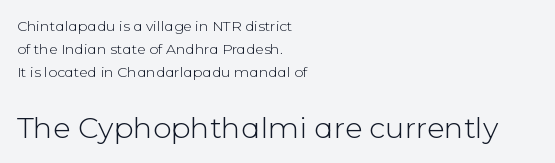
{"serif": "no", "italic": "no", "bold": "no", "weight": "light", "width": "normal", "stroke_contrast": "low", "x_height": "medium", "monospaced": "no", "underline": "no", "align": "left", "line_spacing": "normal", "line_spacing_ratio": 1.63, "letter_spacing": "normal", "letter_spacing_em": 0.0, "larger_block": "second", "size_ratio": 2.07, "glyph_px": 29}
